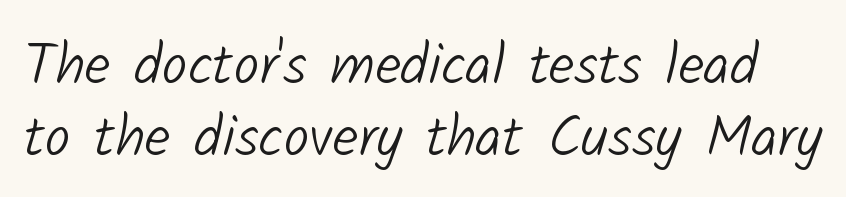
Q: Is the text bold? A: No.
Q: Is the typeface a serif or a sans-serif typeface? A: Sans-serif.
Q: Is the text underlined? A: No.
Q: Is the spacing between letters normal or unusually wide? A: Normal.
Q: Width (condensed, normal, or wide)? A: Normal.
Q: Stroke contrast? A: Low.
Q: x-height? A: Medium.
Q: Monospaced? A: No.
